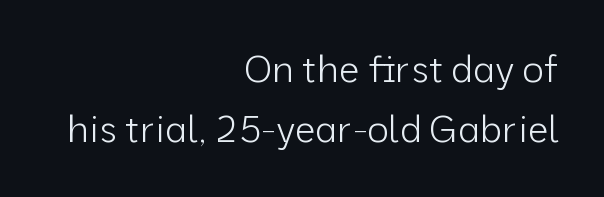
Q: Is the text bold? A: No.
Q: Is the text italic (slanted)? A: No, it is upright.
Q: Is the typeface a serif or a sans-serif typeface? A: Sans-serif.
Q: Is the text underlined? A: No.
Q: How is the paragraph aligned? A: Right-aligned.
Q: Is the spacing between letters normal or unusually wide? A: Normal.
Q: Is the spacing between lines tight, normal or loose? A: Normal.
Q: Width (condensed, normal, or wide)? A: Normal.
Q: Stroke contrast? A: Low.
Q: x-height? A: Medium.
Q: Monospaced? A: No.
